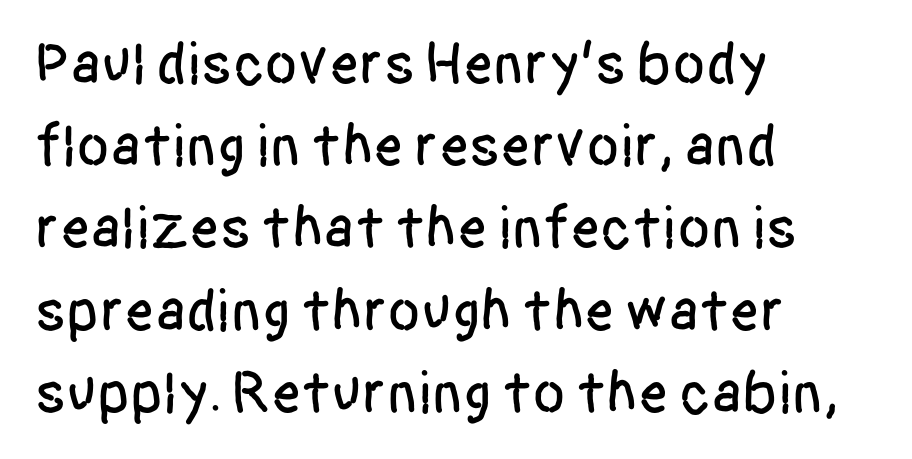
Bare-footed words on every line. Posture: upright roman. A student would call this left alignment; a typographer would say flush left, rag right. The rendering uses natural spacing where letterforms have individual widths. Nothing sits at the stroke ends, so this counts as sans-serif.
